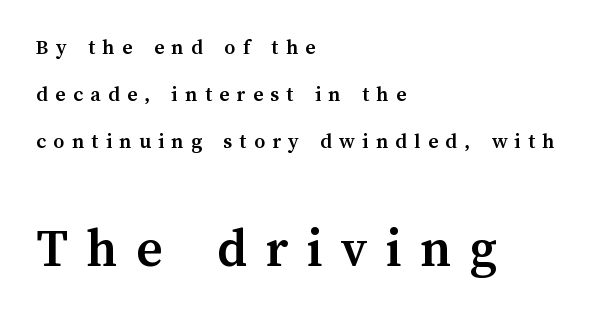
{"italic": "no", "bold": "yes", "weight": "semibold", "width": "normal", "stroke_contrast": "medium", "x_height": "medium", "monospaced": "no", "underline": "no", "align": "left", "line_spacing": "loose", "line_spacing_ratio": 2.13, "letter_spacing": "wide", "letter_spacing_em": 0.33, "larger_block": "second", "size_ratio": 2.55, "glyph_px": 56}
